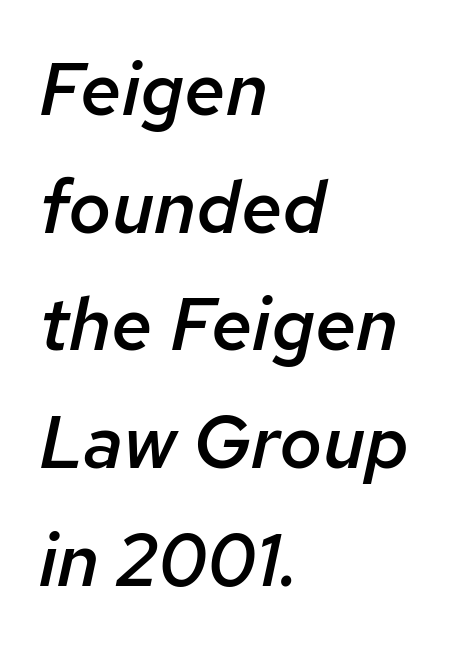
The image shows 74 px semibold type, italic (leaning right); set left-aligned, normal line spacing (1.59x), normal letter spacing, not underlined; low stroke contrast and a medium x-height.
